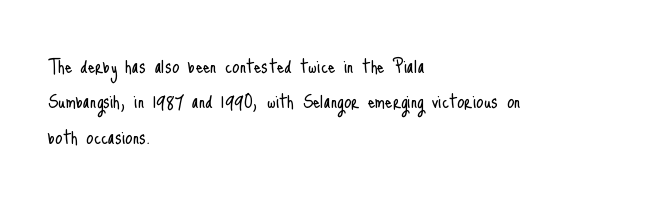
The image shows 23 px text type, upright; set left-aligned, normal line spacing (1.54x), normal letter spacing, not underlined.
